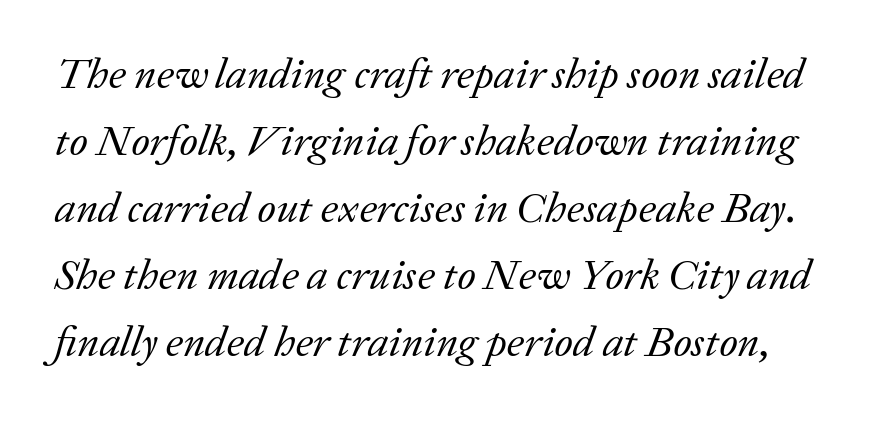
{"serif": "yes", "italic": "yes", "lean": "right", "slant_degrees": 20, "bold": "no", "weight": "regular", "width": "normal", "stroke_contrast": "low", "x_height": "medium", "monospaced": "no", "underline": "no", "line_spacing": "normal", "line_spacing_ratio": 1.56, "letter_spacing": "normal", "letter_spacing_em": 0.0, "glyph_px": 43}
